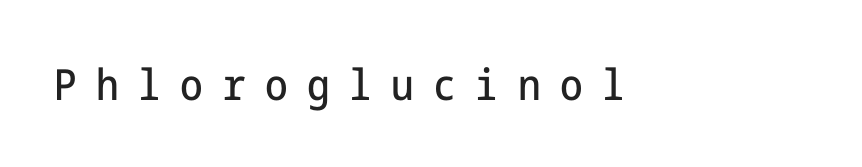
{"serif": "no", "italic": "no", "width": "condensed", "stroke_contrast": "low", "x_height": "medium", "underline": "no", "letter_spacing": "wide", "letter_spacing_em": 0.45, "glyph_px": 43}
